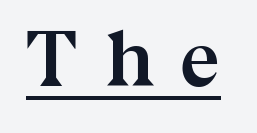
Q: Is the text bold? A: Yes.
Q: Is the text italic (slanted)? A: No, it is upright.
Q: Is the typeface a serif or a sans-serif typeface? A: Serif.
Q: Is the text underlined? A: Yes.
Q: Is the spacing between letters normal or unusually wide? A: Unusually wide.
Q: Width (condensed, normal, or wide)? A: Normal.
Q: Stroke contrast? A: Medium.
Q: x-height? A: Medium.
Q: Monospaced? A: No.
